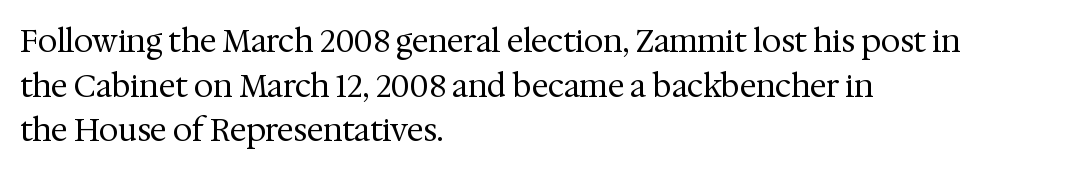
Tracking here is standard; glyphs follow each other at the usual distance. The characters display serif detailing at their extremities. Has an underline been added? It has not. Every character sits straight up, as roman type does. Baseline-to-baseline distance is the conventional proportion of letter height.
